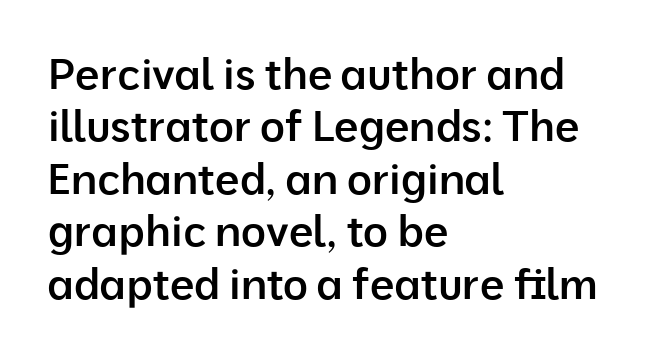
The image shows 43 px semibold sans-serif type, upright; set left-aligned, line spacing 1.22x, normal letter spacing, not underlined; low stroke contrast and a medium x-height.
